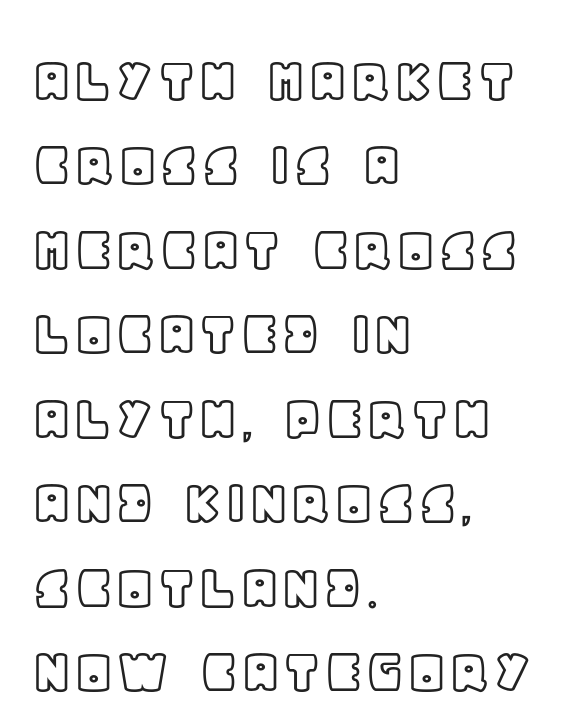
{"italic": "no", "width": "normal", "x_height": "large", "monospaced": "no", "underline": "no", "align": "left", "line_spacing": "normal", "line_spacing_ratio": 1.26, "letter_spacing": "normal", "letter_spacing_em": 0.0, "glyph_px": 67}
